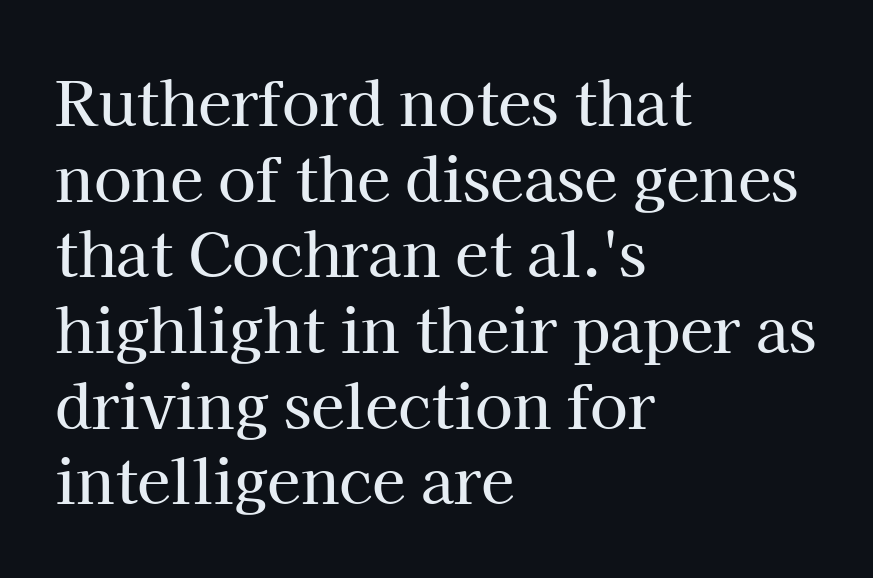
Q: Is the text italic (slanted)? A: No, it is upright.
Q: Is the typeface a serif or a sans-serif typeface? A: Serif.
Q: Is the text underlined? A: No.
Q: How is the paragraph aligned? A: Left-aligned.
Q: Is the spacing between letters normal or unusually wide? A: Normal.
Q: Width (condensed, normal, or wide)? A: Normal.
Q: Stroke contrast? A: High.
Q: x-height? A: Medium.
Q: Monospaced? A: No.
